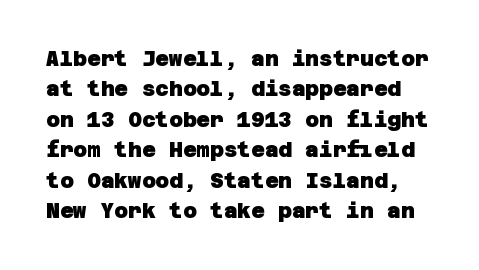
The image shows 21 px bold type; set normal line spacing (1.45x), normal letter spacing, not underlined.
